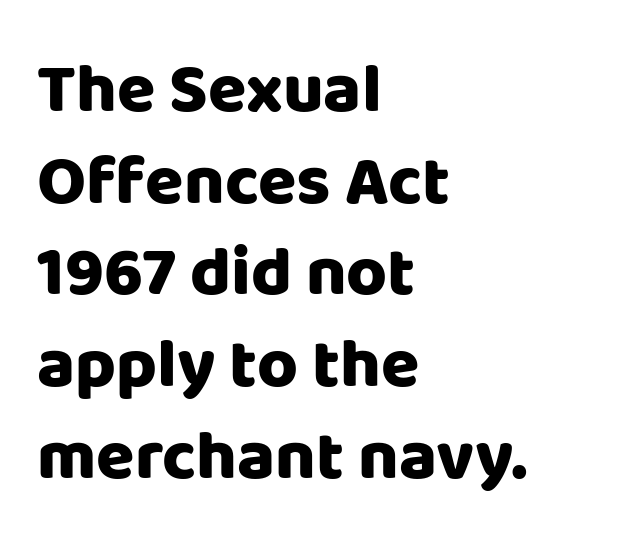
The image shows 70 px heavy sans-serif type, upright; set left-aligned, normal line spacing (1.31x), normal letter spacing, not underlined; low stroke contrast and a large x-height.
